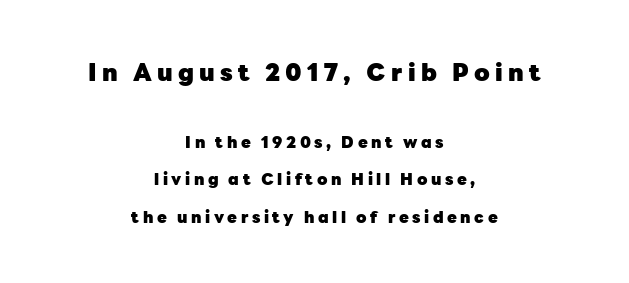
The image shows 24 px bold type, upright; set centered, loose line spacing (2.35x), unusually wide letter spacing (+0.22 em), not underlined; the first (top) block is 1.5x larger.
